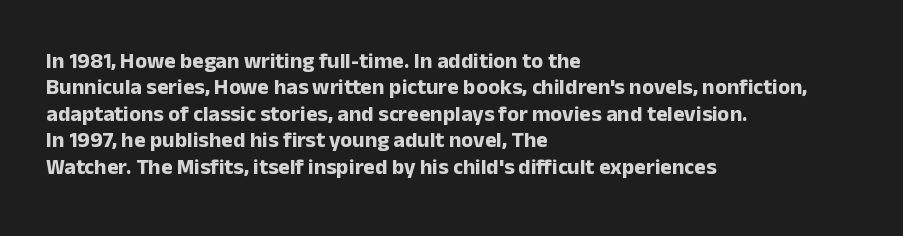
Stroke thickness is high; the sample reads as a true bold. Underline: absent. The horizontal fit of the characters is conventional and even. Do the letters lean? They stand straight. Horizontal alignment here is leftward, the default for most running prose.
